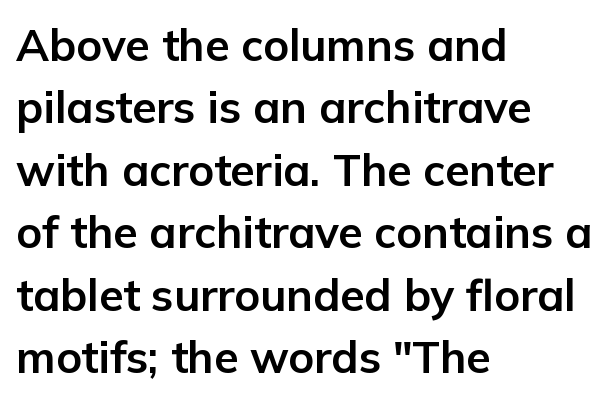
The image shows 44 px bold sans-serif type, upright; set left-aligned, normal line spacing (1.42x), normal letter spacing, not underlined; low stroke contrast and a medium x-height.
